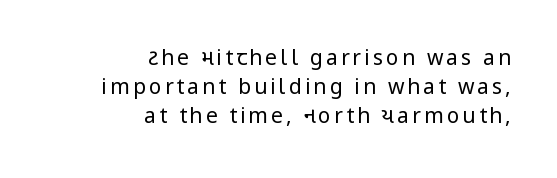
The text block is weighted toward the right margin, trailing off unevenly leftward. The letters look calm and open, with moderate or lighter stems. Style check: upright. The passage shown is not underscored anywhere.
